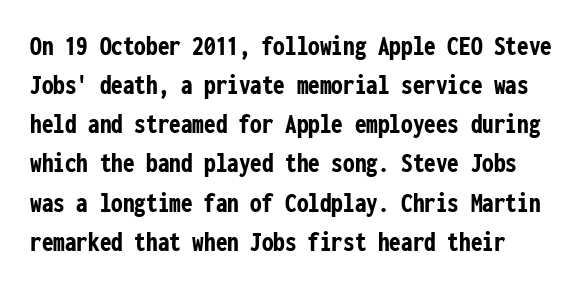
Vertically, the passage feels balanced, rows spaced as you'd expect. Is there any slant? The stems are plumb. These lines are rendered in a fixed-pitch font. The face used here has the dense, thick strokes of a bold.
